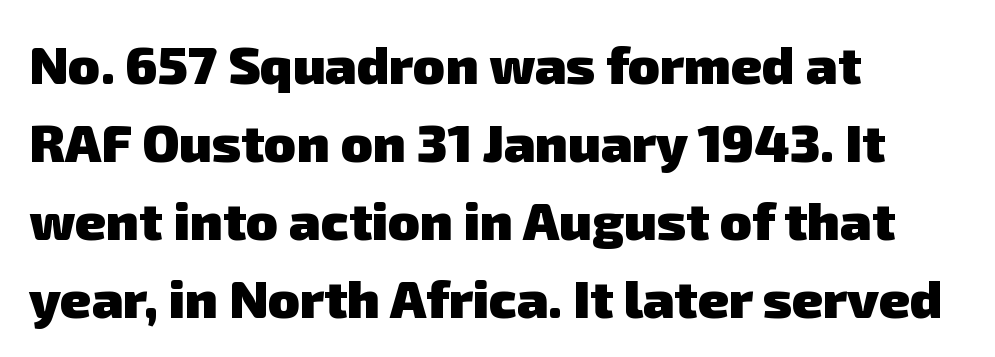
The image shows 53 px heavy sans-serif type; set left-aligned, normal line spacing (1.47x), normal letter spacing, not underlined; low stroke contrast and a medium x-height.
